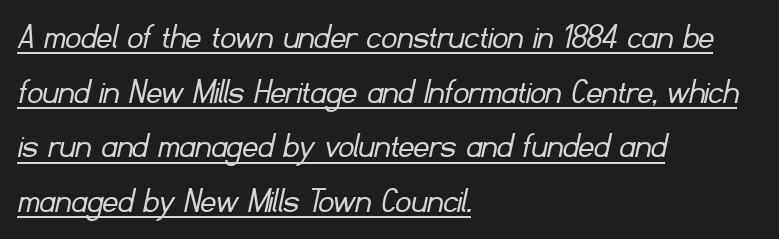
The image shows 38 px light sans-serif type; set left-aligned, normal line spacing (1.44x), normal letter spacing, underlined; low stroke contrast and a small x-height.
